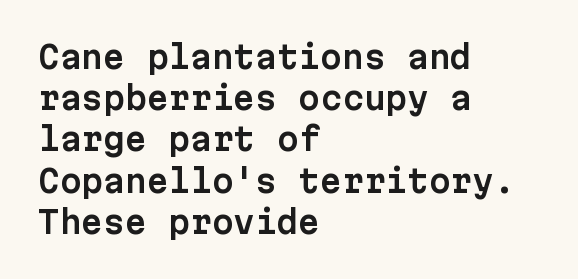
Q: Is the text italic (slanted)? A: No, it is upright.
Q: Is the typeface a serif or a sans-serif typeface? A: Sans-serif.
Q: Is the text underlined? A: No.
Q: How is the paragraph aligned? A: Left-aligned.
Q: Is the spacing between letters normal or unusually wide? A: Normal.
Q: Is the spacing between lines tight, normal or loose? A: Normal.
Q: Width (condensed, normal, or wide)? A: Normal.
Q: Stroke contrast? A: Low.
Q: x-height? A: Medium.
Q: Monospaced? A: Yes.
